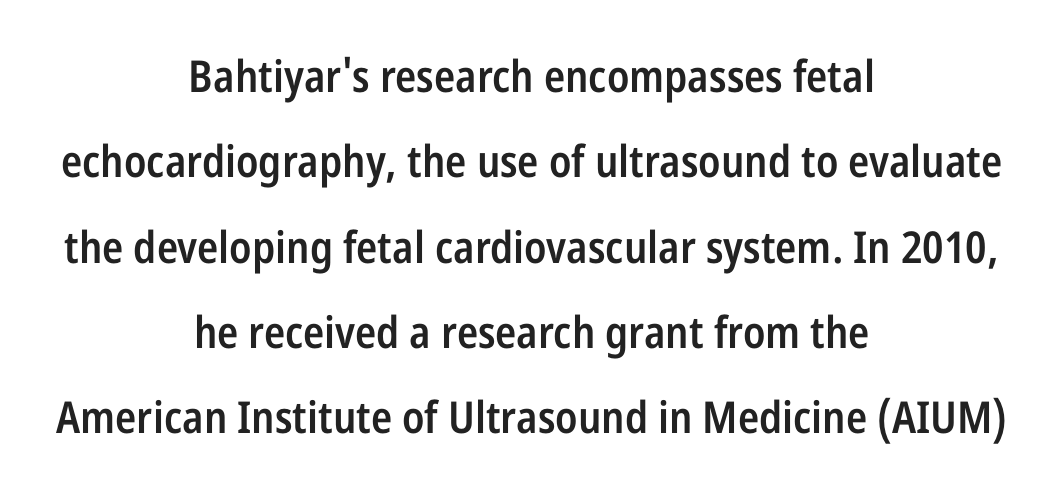
{"serif": "no", "italic": "no", "bold": "semi", "weight": "semibold", "width": "condensed", "stroke_contrast": "low", "x_height": "medium", "monospaced": "no", "underline": "no", "align": "center", "line_spacing": "loose", "line_spacing_ratio": 1.94, "letter_spacing": "normal", "letter_spacing_em": 0.0, "glyph_px": 44}
